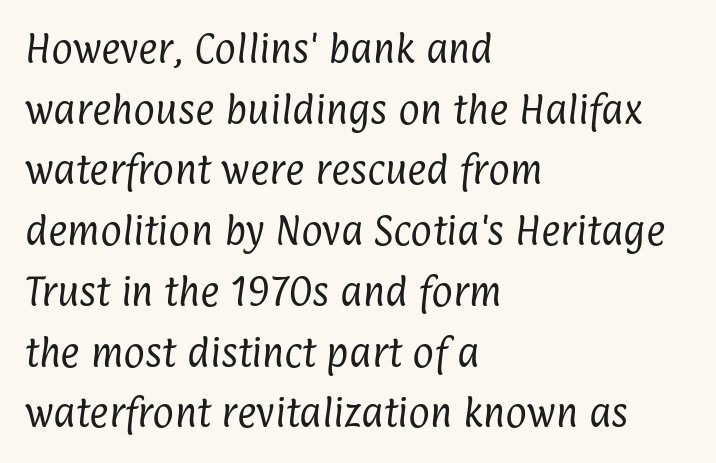
Q: Is the text bold? A: No.
Q: Is the typeface a serif or a sans-serif typeface? A: Sans-serif.
Q: Is the text underlined? A: No.
Q: How is the paragraph aligned? A: Left-aligned.
Q: Is the spacing between letters normal or unusually wide? A: Normal.
Q: Width (condensed, normal, or wide)? A: Condensed.
Q: Stroke contrast? A: Low.
Q: x-height? A: Medium.
Q: Monospaced? A: No.
